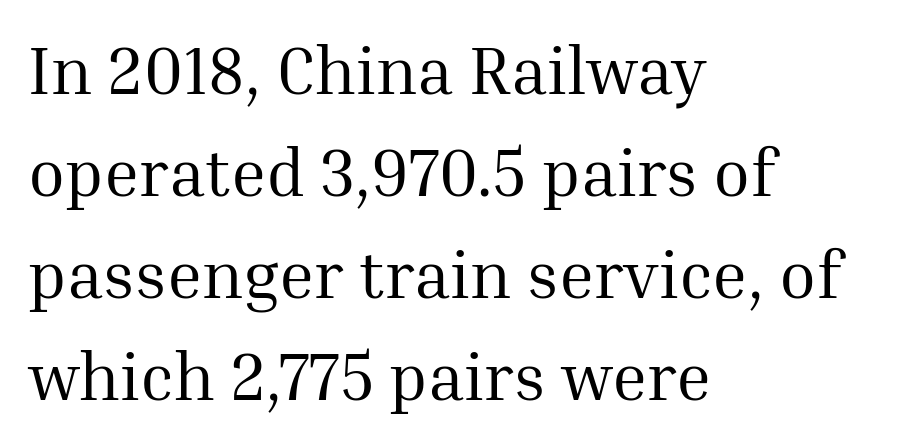
Is there any slant? The stems are plumb. Short note: letters normally spaced. Interline gaps are of average width in this sample. Are there feet on the stems? There are — it's a serif.
